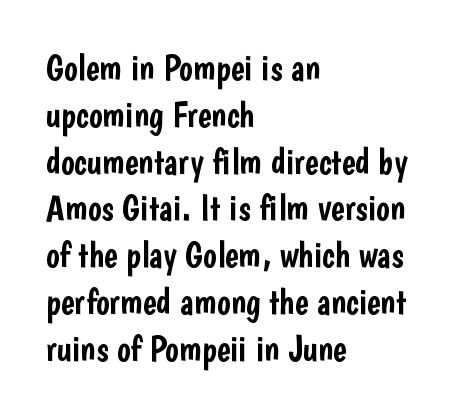
{"serif": "no", "italic": "no", "width": "condensed", "stroke_contrast": "low", "x_height": "medium", "monospaced": "no", "underline": "no", "align": "left", "line_spacing": "normal", "line_spacing_ratio": 1.3, "letter_spacing": "normal", "letter_spacing_em": 0.0, "glyph_px": 36}
